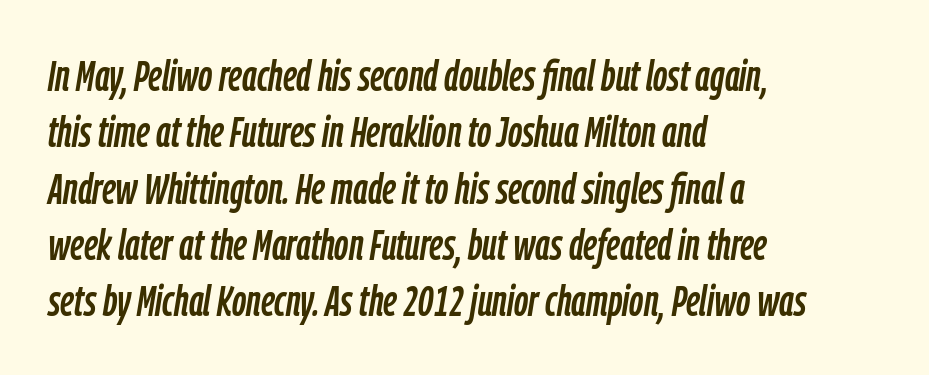
Q: Is the text italic (slanted)? A: Yes, it leans right by about 9 degrees.
Q: Is the text underlined? A: No.
Q: How is the paragraph aligned? A: Left-aligned.
Q: Is the spacing between letters normal or unusually wide? A: Normal.
Q: Is the spacing between lines tight, normal or loose? A: Normal.
Q: Width (condensed, normal, or wide)? A: Condensed.
Q: Stroke contrast? A: Low.
Q: x-height? A: Medium.
Q: Monospaced? A: No.
